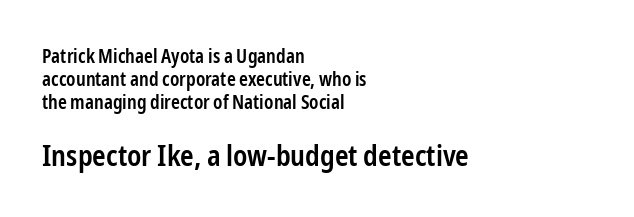
Q: Is the text bold? A: Semi-bold.
Q: Is the text italic (slanted)? A: No, it is upright.
Q: Is the typeface a serif or a sans-serif typeface? A: Sans-serif.
Q: Is the text underlined? A: No.
Q: How is the paragraph aligned? A: Left-aligned.
Q: Is the spacing between letters normal or unusually wide? A: Normal.
Q: Which block of text is set in a larger size, the first (top) or the second (bottom)? A: The second (bottom) one.
Q: Width (condensed, normal, or wide)? A: Condensed.
Q: Stroke contrast? A: Low.
Q: x-height? A: Medium.
Q: Monospaced? A: No.
